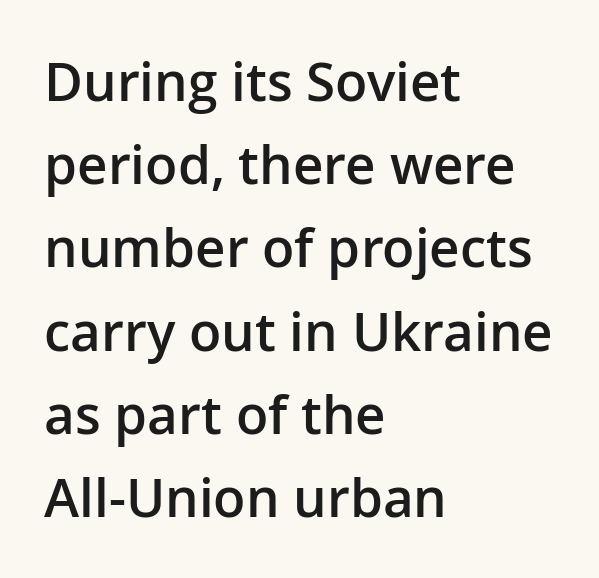
{"serif": "no", "italic": "no", "bold": "semi", "weight": "semibold", "width": "normal", "stroke_contrast": "low", "x_height": "medium", "monospaced": "no", "underline": "no", "align": "left", "line_spacing": "normal", "line_spacing_ratio": 1.57, "letter_spacing": "normal", "letter_spacing_em": 0.0, "glyph_px": 53}
